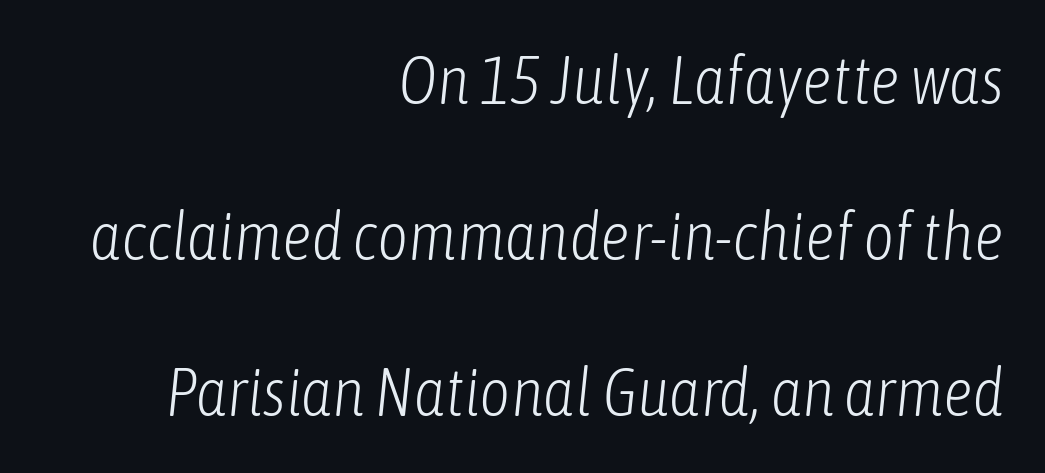
{"italic": "yes", "lean": "right", "slant_degrees": 6, "bold": "no", "weight": "light", "width": "condensed", "stroke_contrast": "low", "x_height": "medium", "monospaced": "no", "underline": "no", "align": "right", "line_spacing": "loose", "line_spacing_ratio": 2.33, "letter_spacing": "normal", "letter_spacing_em": 0.0, "glyph_px": 67}
